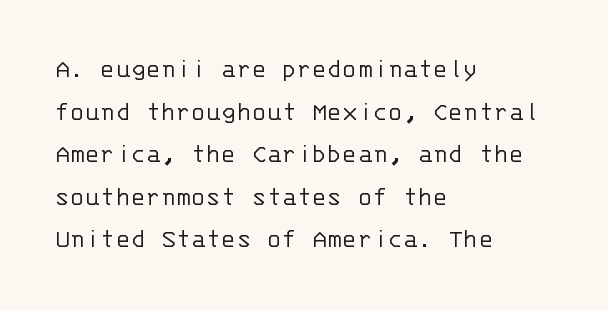
{"serif": "no", "italic": "no", "bold": "no", "weight": "light", "width": "normal", "stroke_contrast": "low", "x_height": "large", "monospaced": "yes", "underline": "no", "align": "left", "line_spacing": "normal", "line_spacing_ratio": 1.52, "letter_spacing": "normal", "letter_spacing_em": 0.0, "glyph_px": 28}
